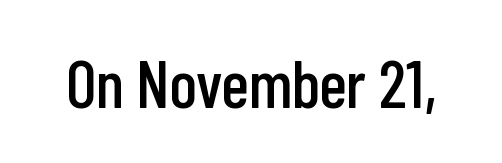
The image shows 67 px condensed sans-serif type, upright; set normal letter spacing, not underlined; low stroke contrast and a medium x-height.
